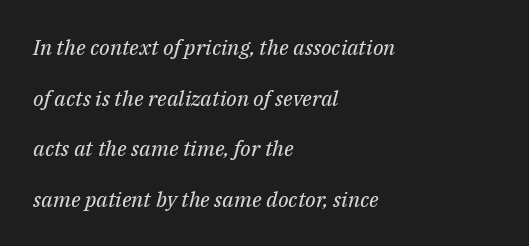
The image shows 21 px text type, italic (leaning right); set left-aligned, loose line spacing (2.41x), normal letter spacing, not underlined.
